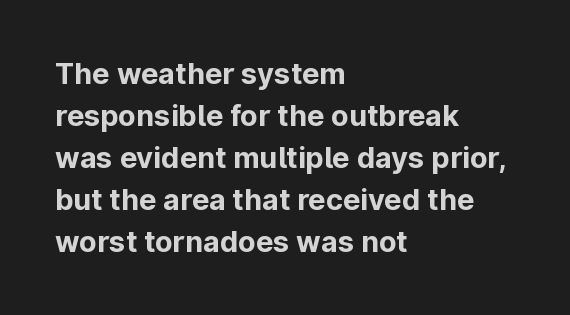
{"serif": "no", "italic": "no", "bold": "yes", "weight": "bold", "width": "normal", "stroke_contrast": "low", "x_height": "medium", "monospaced": "no", "underline": "no", "align": "left", "line_spacing": "normal", "line_spacing_ratio": 1.45, "letter_spacing": "normal", "letter_spacing_em": 0.0, "glyph_px": 29}
